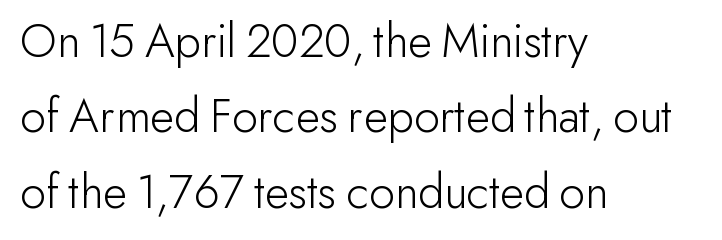
Q: Is the text bold? A: No.
Q: Is the text italic (slanted)? A: No, it is upright.
Q: Is the typeface a serif or a sans-serif typeface? A: Sans-serif.
Q: Is the text underlined? A: No.
Q: How is the paragraph aligned? A: Left-aligned.
Q: Is the spacing between letters normal or unusually wide? A: Normal.
Q: Is the spacing between lines tight, normal or loose? A: Normal.
Q: Width (condensed, normal, or wide)? A: Normal.
Q: Stroke contrast? A: Low.
Q: x-height? A: Small.
Q: Monospaced? A: No.
